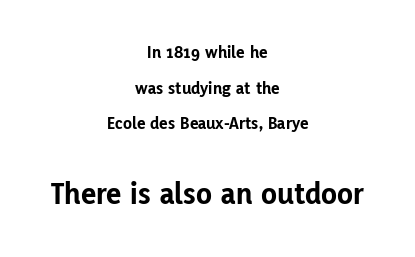
The image shows 32 px bold sans-serif type, upright; set centered, loose line spacing (1.98x), normal letter spacing, not underlined; the second (bottom) block is 1.78x larger; low stroke contrast and a medium x-height.
